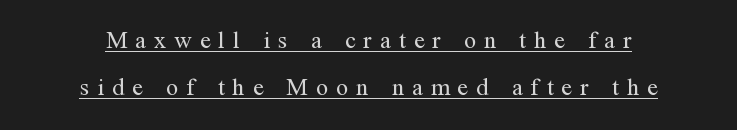
Notice the wide empty band between every row — that's loose leading. There is plenty of visible air inserted between adjacent glyphs. The typeface has the unassuming heft of standard copy or less. This sample uses an upright cut, with every glyph sitting square on the baseline.
